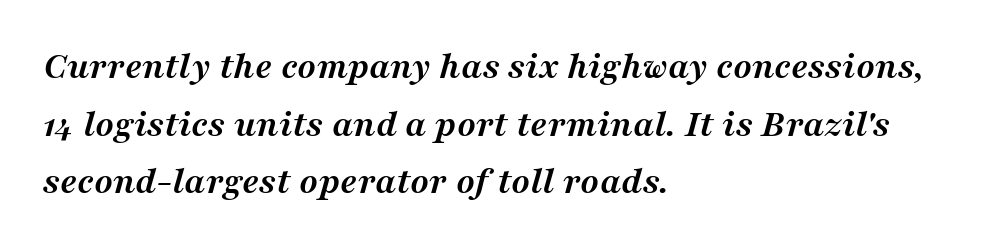
The image shows 39 px semibold serif type, italic (leaning right); set left-aligned, normal line spacing (1.48x), normal letter spacing, not underlined; medium stroke contrast and a medium x-height.
